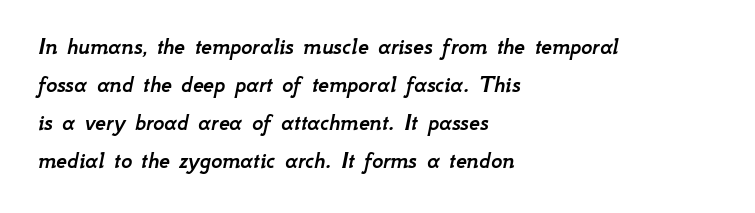
{"italic": "yes", "lean": "right", "slant_degrees": 12, "underline": "no", "align": "left", "line_spacing": "normal", "line_spacing_ratio": 1.59, "letter_spacing": "normal", "letter_spacing_em": 0.0, "glyph_px": 24}
